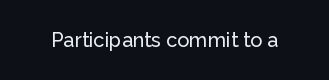
{"italic": "no", "underline": "no", "letter_spacing": "normal", "letter_spacing_em": 0.0, "glyph_px": 20}
